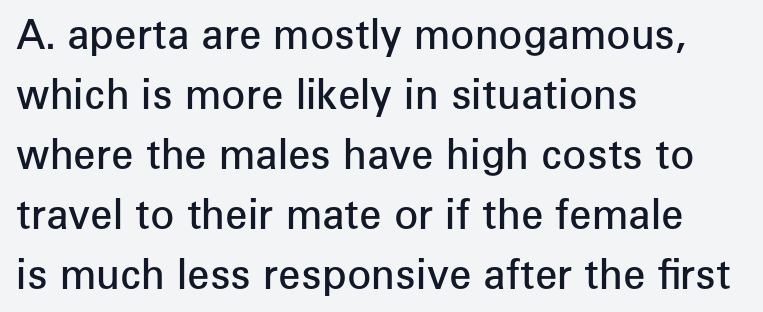
{"serif": "no", "italic": "no", "bold": "semi", "weight": "semibold", "width": "normal", "stroke_contrast": "low", "x_height": "medium", "monospaced": "no", "underline": "no", "align": "left", "line_spacing": "normal", "line_spacing_ratio": 1.5, "letter_spacing": "normal", "letter_spacing_em": 0.0, "glyph_px": 40}
